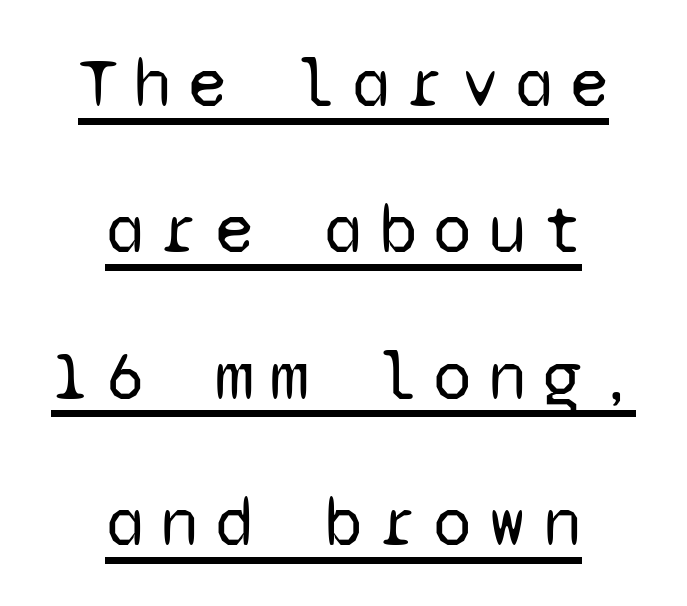
{"serif": "no", "italic": "no", "bold": "no", "weight": "regular", "width": "normal", "stroke_contrast": "low", "x_height": "medium", "monospaced": "yes", "underline": "yes", "align": "center", "line_spacing": "loose", "line_spacing_ratio": 2.09, "letter_spacing": "wide", "letter_spacing_em": 0.23, "glyph_px": 70}
